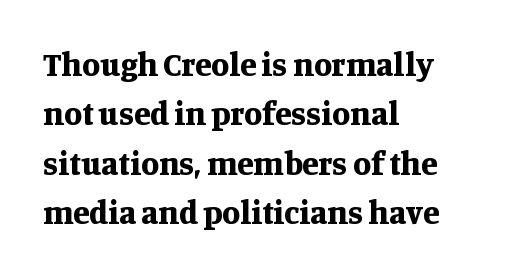
The image shows 33 px bold serif type, upright; set left-aligned, normal line spacing (1.5x), normal letter spacing, not underlined; medium stroke contrast and a large x-height.
